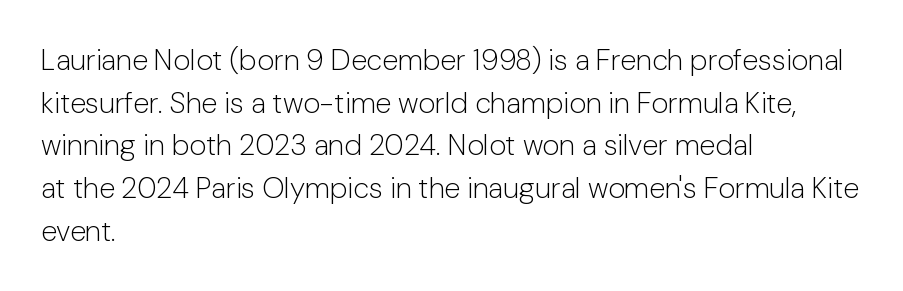
{"serif": "no", "italic": "no", "bold": "no", "weight": "light", "width": "normal", "stroke_contrast": "low", "x_height": "medium", "monospaced": "no", "underline": "no", "align": "left", "line_spacing": "normal", "line_spacing_ratio": 1.47, "letter_spacing": "normal", "letter_spacing_em": 0.0, "glyph_px": 29}
